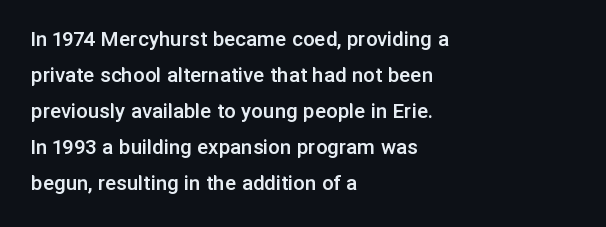
All the whitespace from short lines collects on the right. The space between consecutive lines is moderate. The type is set solid horizontally, with unmodified tracking. Does the lettering tilt? It doesn't — this is upright. Is the type bold? Partly — it's a semibold, heavier than regular but not fully bold.
